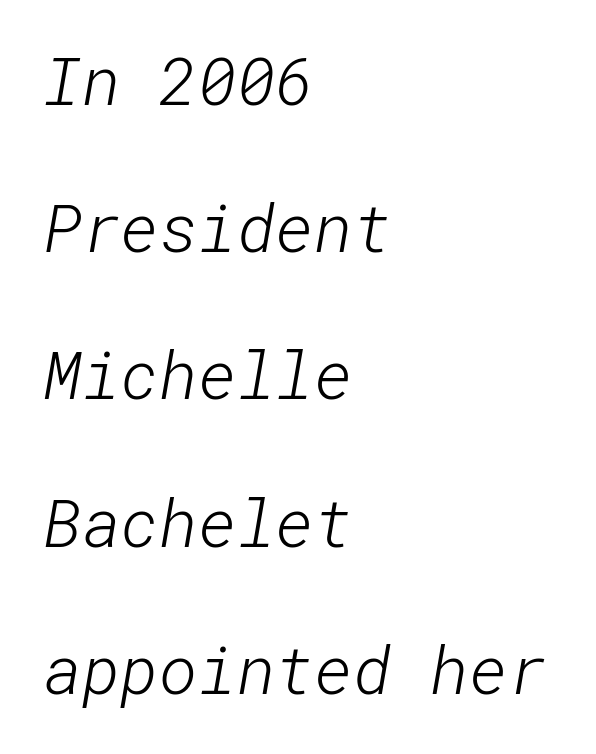
The image shows 66 px light sans-serif type; set left-aligned, loose line spacing (2.23x), normal letter spacing, not underlined; low stroke contrast and a medium x-height.
